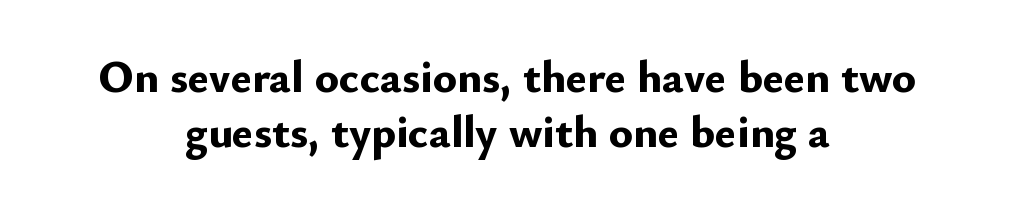
The image shows 45 px bold sans-serif type, upright; set centered, line spacing 1.23x, normal letter spacing, not underlined; low stroke contrast and a small x-height.
